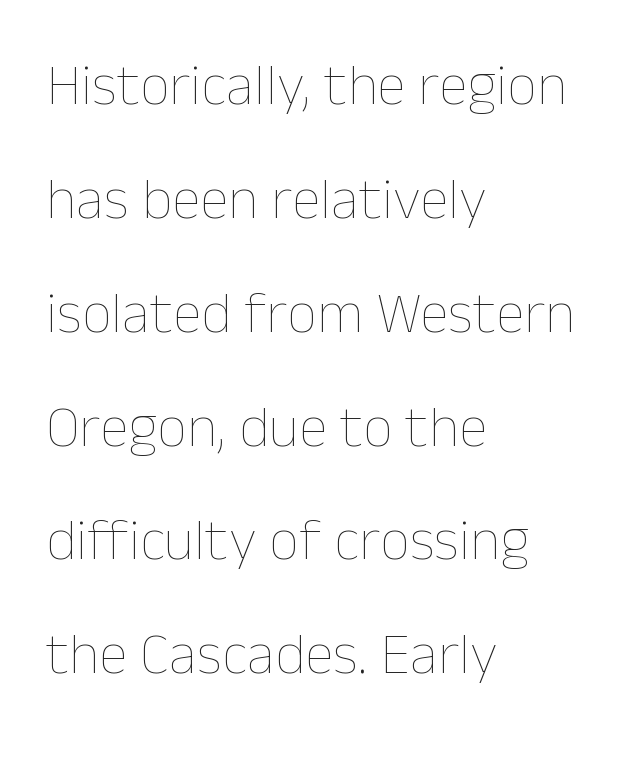
{"italic": "no", "bold": "no", "weight": "thin", "width": "normal", "stroke_contrast": "low", "x_height": "medium", "monospaced": "no", "underline": "no", "align": "left", "line_spacing": "loose", "line_spacing_ratio": 1.93, "letter_spacing": "normal", "letter_spacing_em": 0.0, "glyph_px": 59}
